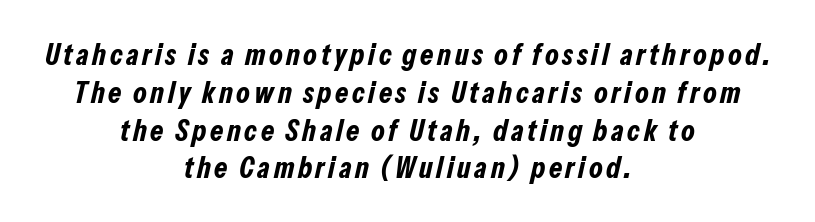
Q: Is the text bold? A: Yes.
Q: Is the text italic (slanted)? A: Yes, it leans right by about 13 degrees.
Q: Is the text underlined? A: No.
Q: How is the paragraph aligned? A: Centered.
Q: Is the spacing between lines tight, normal or loose? A: Normal.
Q: Width (condensed, normal, or wide)? A: Condensed.
Q: Stroke contrast? A: Low.
Q: x-height? A: Medium.
Q: Monospaced? A: No.
